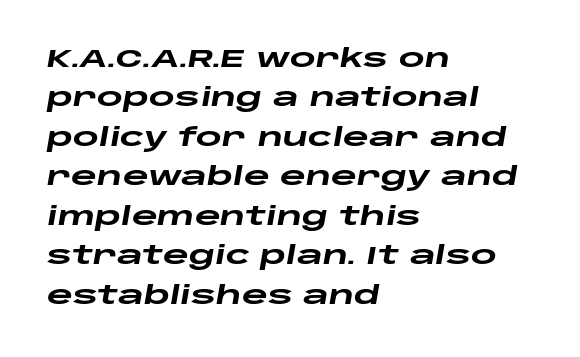
Q: Is the text bold? A: Yes.
Q: Is the text italic (slanted)? A: Yes, it leans right by about 10 degrees.
Q: Is the text underlined? A: No.
Q: How is the paragraph aligned? A: Left-aligned.
Q: Is the spacing between letters normal or unusually wide? A: Normal.
Q: Is the spacing between lines tight, normal or loose? A: Normal.
